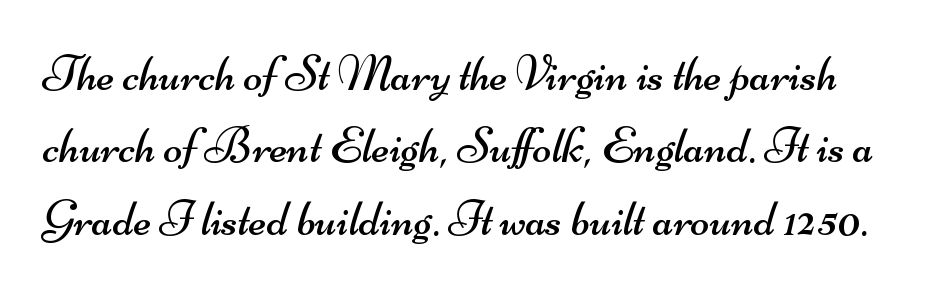
This sample keeps an unexceptional amount of space between lines. The passage shown is not bold in any degree. Do the characters align in a grid? No, the font is proportional. These lines are composed in type without serifs. Short note: letters normally spaced.
